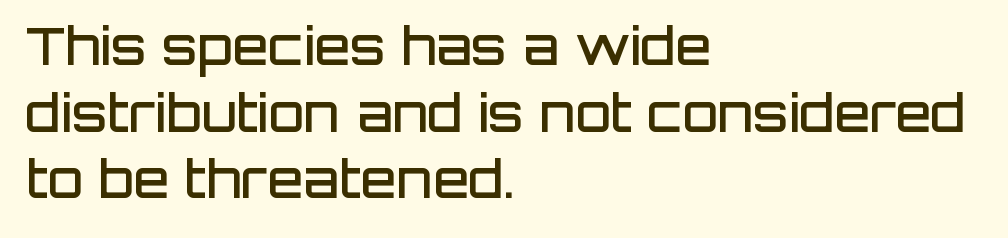
Q: Is the text bold? A: Semi-bold.
Q: Is the text italic (slanted)? A: No, it is upright.
Q: Is the typeface a serif or a sans-serif typeface? A: Sans-serif.
Q: Is the text underlined? A: No.
Q: How is the paragraph aligned? A: Left-aligned.
Q: Is the spacing between letters normal or unusually wide? A: Normal.
Q: Is the spacing between lines tight, normal or loose? A: Normal.
Q: Width (condensed, normal, or wide)? A: Normal.
Q: Stroke contrast? A: Low.
Q: x-height? A: Large.
Q: Monospaced? A: No.
